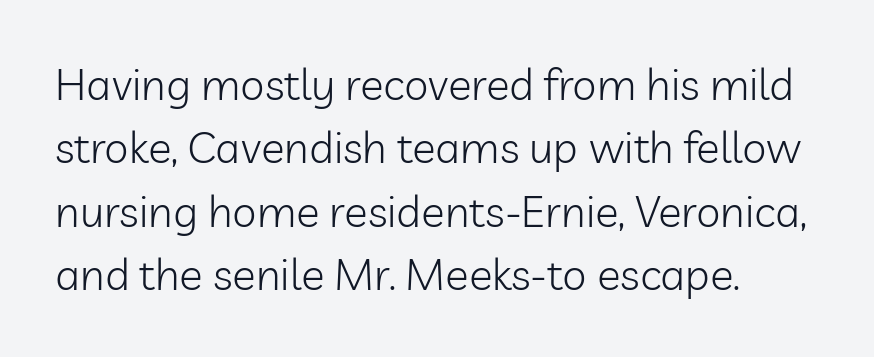
Interline gaps are of average width in this sample. The letterforms sit at book weight or below. Only glyphs here, with clear space below each row. Where is the straight margin? On the left.
